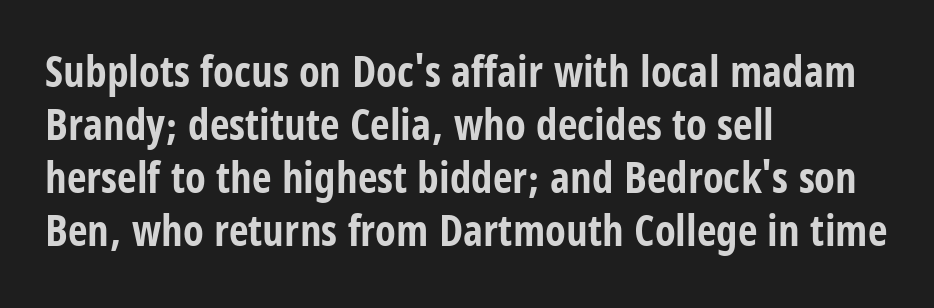
{"serif": "no", "italic": "no", "bold": "yes", "weight": "bold", "width": "condensed", "stroke_contrast": "low", "x_height": "large", "monospaced": "no", "underline": "no", "align": "left", "line_spacing_ratio": 1.23, "letter_spacing": "normal", "letter_spacing_em": 0.0, "glyph_px": 43}
